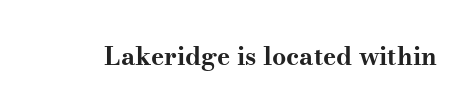
{"italic": "no", "bold": "yes", "underline": "no", "letter_spacing": "normal", "letter_spacing_em": 0.0, "glyph_px": 25}
